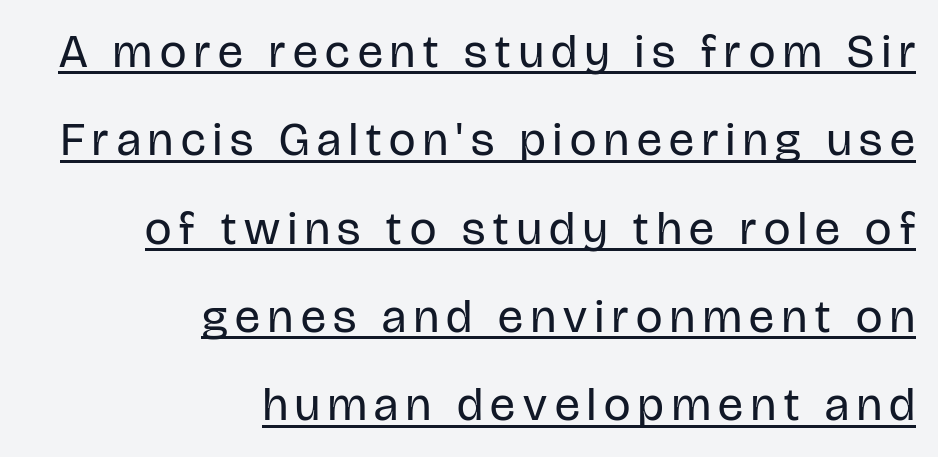
The rendering uses natural spacing where letterforms have individual widths. No letter is thick-stroked: the sample isn't bold. The sample's only ornament is a line tracing under the words. Teacher's note: observe the even right margin — that is flush-right alignment. Posture: straight, roman, zero tilt. Serif or sans? Sans — the stroke terminals are bare.
